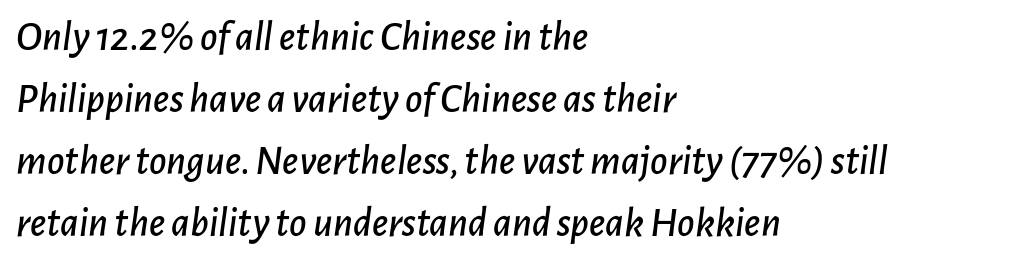
{"italic": "yes", "lean": "right", "slant_degrees": 7, "width": "normal", "stroke_contrast": "low", "x_height": "medium", "monospaced": "no", "underline": "no", "align": "left", "line_spacing": "normal", "line_spacing_ratio": 1.48, "letter_spacing": "normal", "letter_spacing_em": 0.0, "glyph_px": 42}
